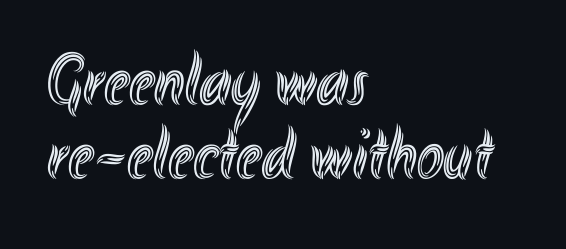
The rag falls on the right side of this text block. Underlining? Definitely not there. The horizontal fit of the characters is conventional and even. You could not count columns in this text — the font is proportionally spaced. This sample trades vertical openness for compactness between lines.
